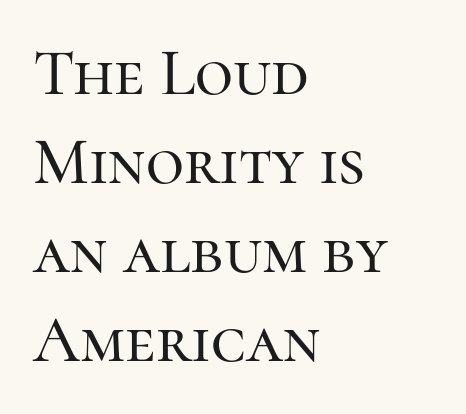
Italic? Not at all — the glyphs are vertical. Leftover space on each line is placed entirely after the last word. The face used here is proportionally spaced, like ordinary book or web type. The typeface chosen for these lines features serifs. The rendering uses a moderate line-height, typical for paragraphs. Caption: standard tracking, unaltered.
